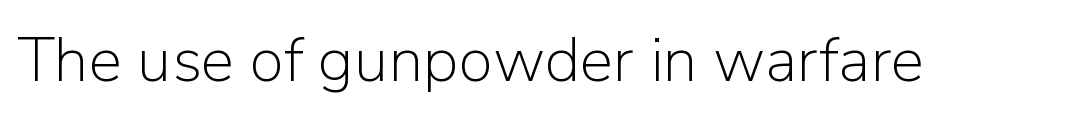
A typesetter would call this zero additional tracking. Note the varied advance widths — an 'i' is clearly narrower than an 'm'. This sample uses a sans-serif face. Is the stroke heavy? The answer is a plain regular-or-lighter. Check under the words: just untouched page.
